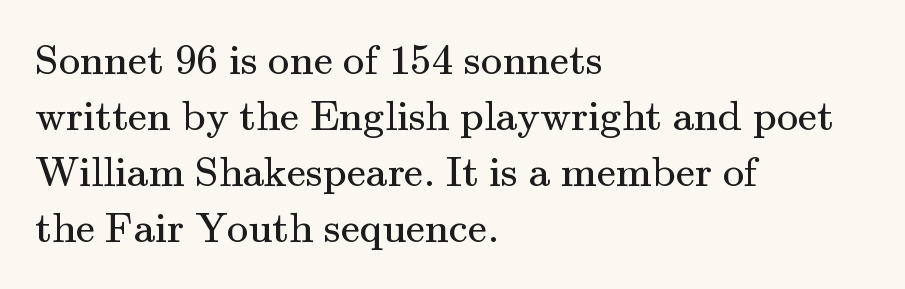
The image shows 43 px regular-weight serif type, upright; set left-aligned, normal line spacing (1.3x), normal letter spacing, not underlined; medium stroke contrast and a small x-height.
